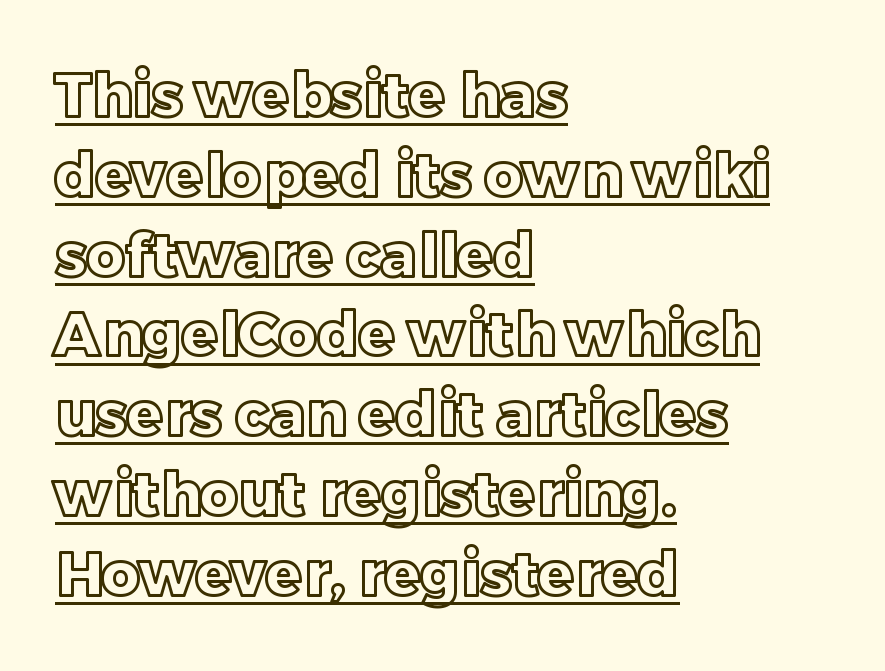
Q: Is the text italic (slanted)? A: No, it is upright.
Q: Is the text underlined? A: Yes.
Q: How is the paragraph aligned? A: Left-aligned.
Q: Is the spacing between letters normal or unusually wide? A: Normal.
Q: Is the spacing between lines tight, normal or loose? A: Normal.
Q: Width (condensed, normal, or wide)? A: Normal.
Q: x-height? A: Large.
Q: Monospaced? A: No.
